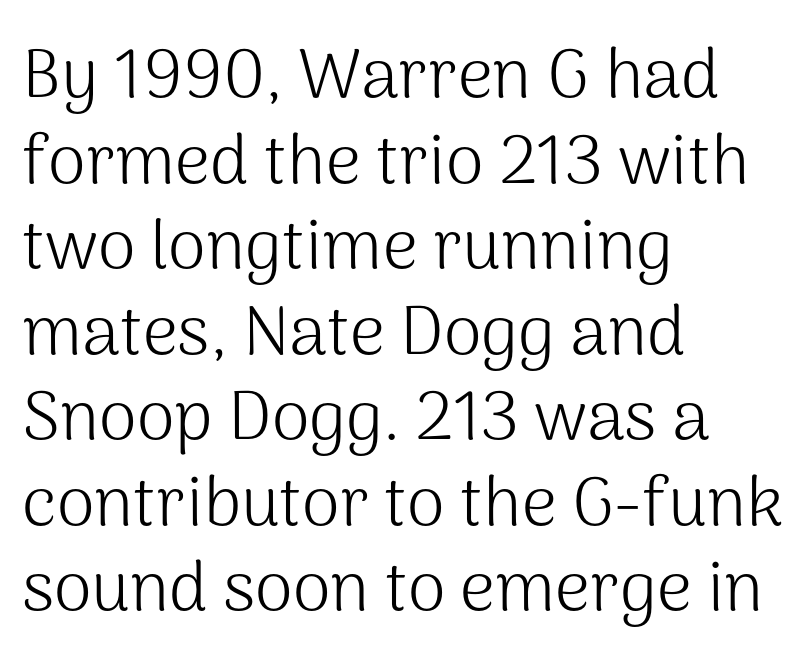
To sum up the face: it is a sans, with no serifs. Here the designer chose a conventional face with non-uniform glyph widths. Each line starts at the same left margin while the right side varies. The typeface has the unassuming heft of standard copy or less. The face used here is rendered with its standard letterfit.
